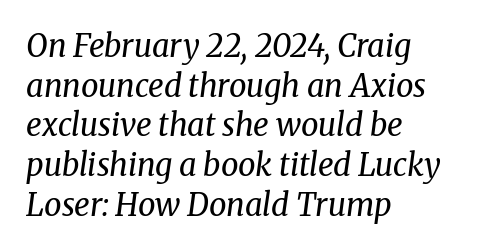
Q: Is the text bold? A: No.
Q: Is the text italic (slanted)? A: Yes, it leans right by about 8 degrees.
Q: Is the typeface a serif or a sans-serif typeface? A: Serif.
Q: Is the text underlined? A: No.
Q: How is the paragraph aligned? A: Left-aligned.
Q: Is the spacing between letters normal or unusually wide? A: Normal.
Q: Is the spacing between lines tight, normal or loose? A: Normal.
Q: Width (condensed, normal, or wide)? A: Normal.
Q: Stroke contrast? A: Medium.
Q: x-height? A: Medium.
Q: Monospaced? A: No.
